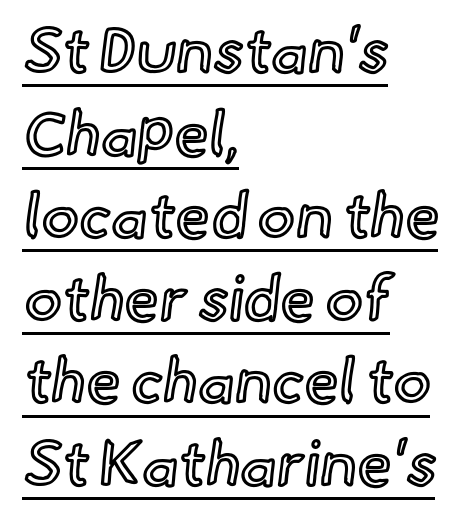
The image shows 63 px text type; set left-aligned, normal line spacing (1.31x), normal letter spacing, underlined; a small x-height.
